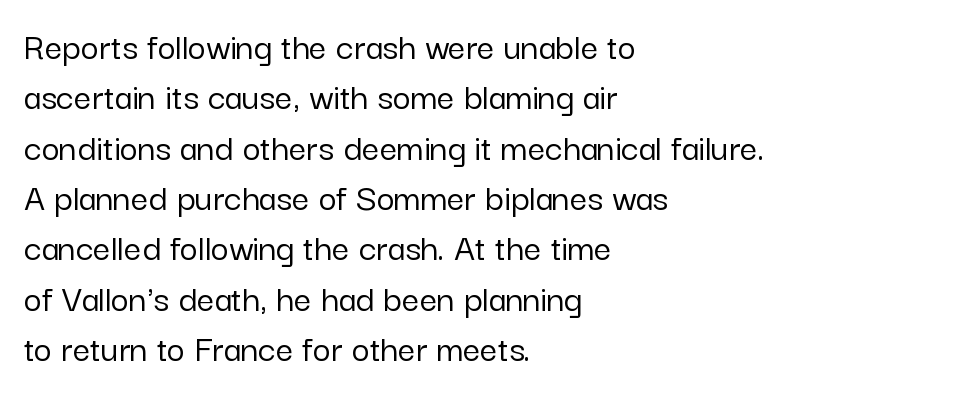
Q: Is the text italic (slanted)? A: No, it is upright.
Q: Is the typeface a serif or a sans-serif typeface? A: Sans-serif.
Q: Is the text underlined? A: No.
Q: How is the paragraph aligned? A: Left-aligned.
Q: Is the spacing between letters normal or unusually wide? A: Normal.
Q: Is the spacing between lines tight, normal or loose? A: Normal.
Q: Width (condensed, normal, or wide)? A: Normal.
Q: Stroke contrast? A: Low.
Q: x-height? A: Medium.
Q: Monospaced? A: No.
